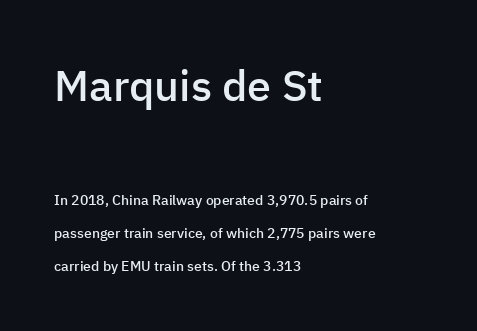
Q: Is the text bold? A: Semi-bold.
Q: Is the text italic (slanted)? A: No, it is upright.
Q: Is the typeface a serif or a sans-serif typeface? A: Sans-serif.
Q: Is the text underlined? A: No.
Q: How is the paragraph aligned? A: Left-aligned.
Q: Is the spacing between letters normal or unusually wide? A: Normal.
Q: Is the spacing between lines tight, normal or loose? A: Loose.
Q: Which block of text is set in a larger size, the first (top) or the second (bottom)? A: The first (top) one.
Q: Width (condensed, normal, or wide)? A: Normal.
Q: Stroke contrast? A: Low.
Q: x-height? A: Medium.
Q: Monospaced? A: No.
